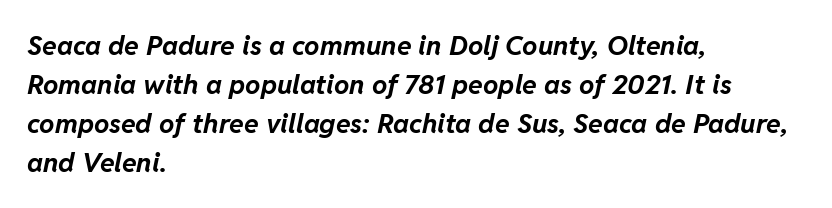
{"italic": "yes", "lean": "right", "slant_degrees": 11, "bold": "yes", "underline": "no", "align": "left", "line_spacing": "normal", "line_spacing_ratio": 1.45, "letter_spacing": "normal", "letter_spacing_em": 0.0, "glyph_px": 27}
